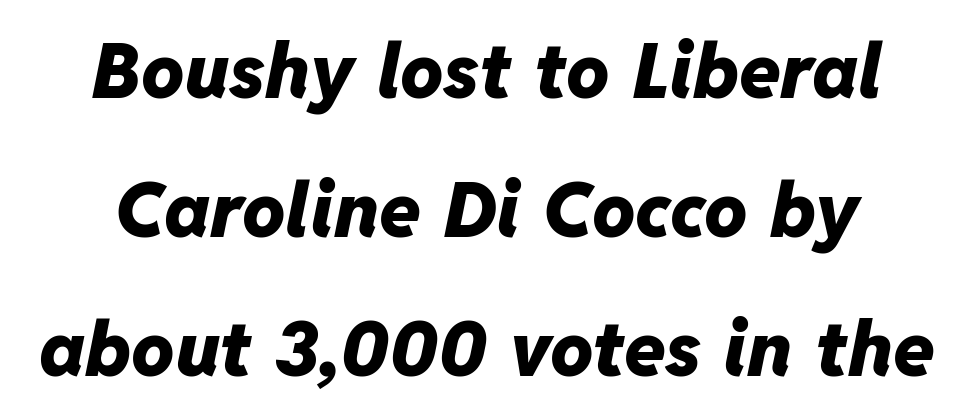
Glance below the letters and you will spot only blank space. Every character sits at an angle, as italics do. What weight is shown? A full bold with thick strokes. This sample has the flowing, uneven cadence of proportional lettering. Inter-character spacing is left at the font's built-in metrics. Alignment: centered.
